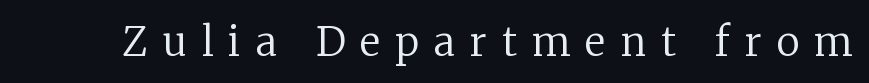
{"serif": "yes", "italic": "no", "bold": "no", "weight": "regular", "width": "normal", "stroke_contrast": "low", "x_height": "medium", "monospaced": "no", "underline": "no", "letter_spacing": "wide", "letter_spacing_em": 0.38, "glyph_px": 40}
